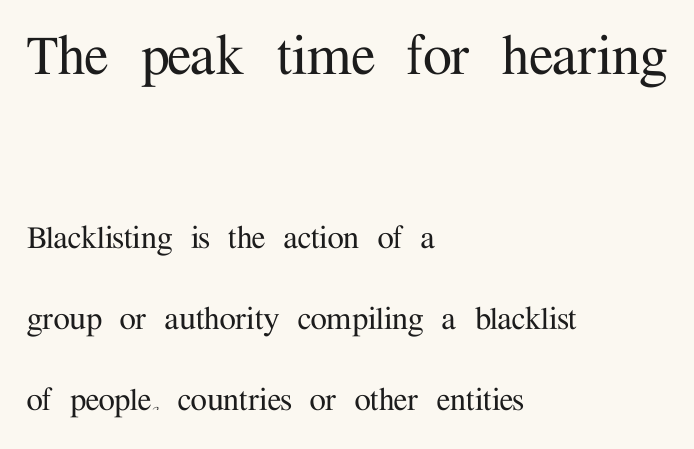
The composition opens big and finishes small. Note: serifs present on the glyphs. Note the varied advance widths — an 'i' is clearly narrower than an 'm'. Any mark beneath the type? The region is blank. Vertically, the passage feels expansive, rows floating well apart. Nobody touched the tracking dial on this one.
